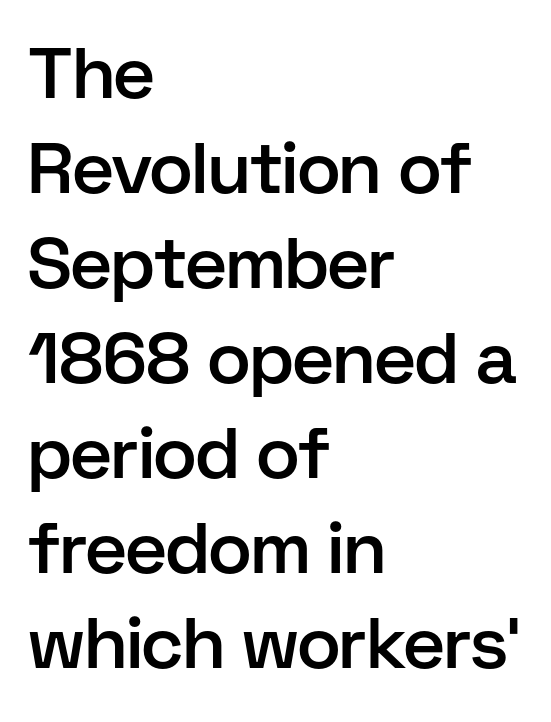
Q: Is the text bold? A: Semi-bold.
Q: Is the text italic (slanted)? A: No, it is upright.
Q: Is the typeface a serif or a sans-serif typeface? A: Sans-serif.
Q: Is the text underlined? A: No.
Q: How is the paragraph aligned? A: Left-aligned.
Q: Is the spacing between letters normal or unusually wide? A: Normal.
Q: Is the spacing between lines tight, normal or loose? A: Normal.
Q: Width (condensed, normal, or wide)? A: Normal.
Q: Stroke contrast? A: Low.
Q: x-height? A: Medium.
Q: Monospaced? A: No.
